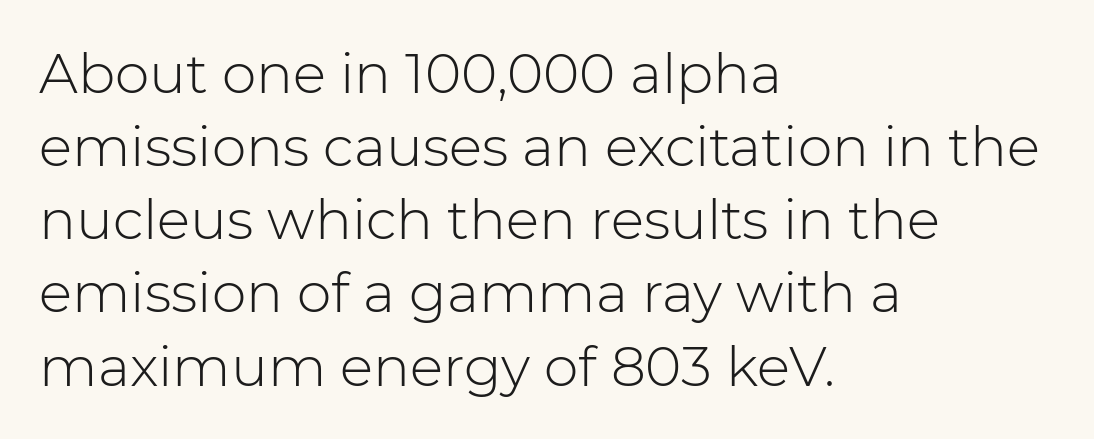
No italicization has been applied; the sample stays upright. The letters advance in unequal steps, a hallmark of proportional type. The gaps between neighbouring characters are ordinary and unremarkable. The ragged edge is on the right, which tells us the setting is flush left.
